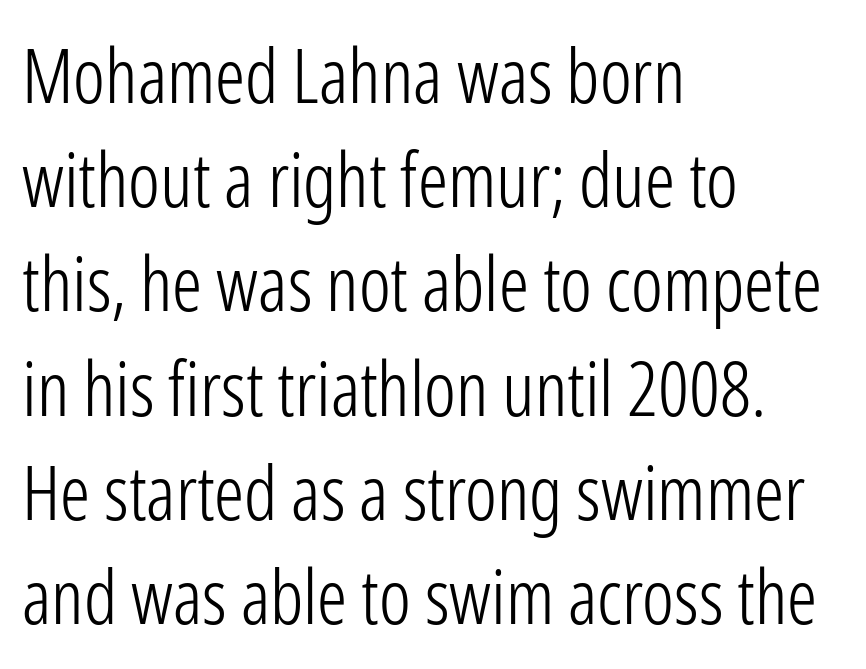
The type family on display is of the sans-serif kind. The face used here is proportionally spaced, like ordinary book or web type. The weight would be labelled regular, book, light, or lighter still. This sample keeps an unexceptional amount of space between lines. Ordinary non-slanted type is in use. In CSS terms this would be text-align: left.
